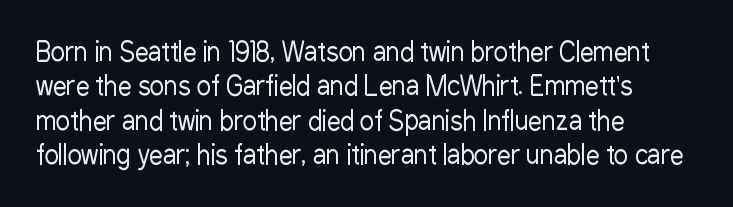
{"italic": "no", "bold": "no", "underline": "no", "align": "left", "line_spacing": "normal", "line_spacing_ratio": 1.27, "letter_spacing": "normal", "letter_spacing_em": 0.0, "glyph_px": 27}
